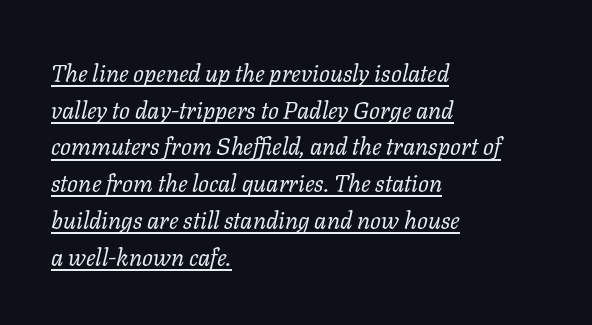
What decoration does the sample have? An underline. The paragraph has a hard left edge and a soft right edge. The font's italic variant was chosen for this text. This rendering leaves character spacing at its baseline value.
